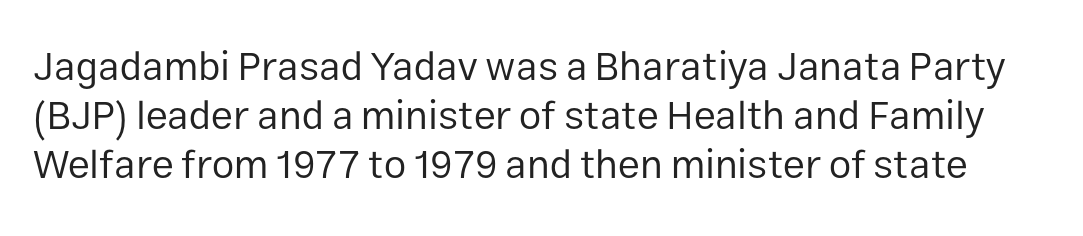
This rendering employs a face without finishing strokes, i.e., a sans-serif. The space beneath each line is pristine and unruled. Nobody touched the tracking dial on this one. The face used here is proportionally spaced, like ordinary book or web type. Unbolded letterforms with no extra heft.
